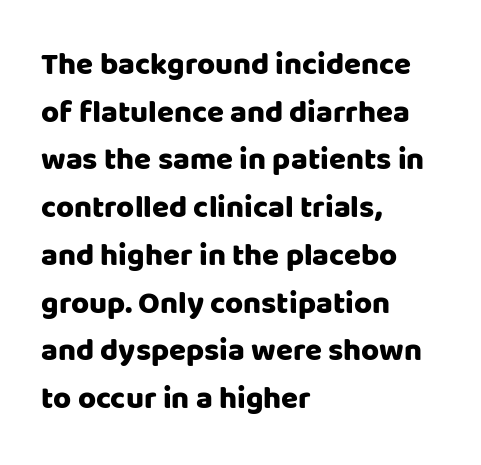
Q: Is the text italic (slanted)? A: No, it is upright.
Q: Is the typeface a serif or a sans-serif typeface? A: Sans-serif.
Q: Is the text underlined? A: No.
Q: How is the paragraph aligned? A: Left-aligned.
Q: Is the spacing between letters normal or unusually wide? A: Normal.
Q: Is the spacing between lines tight, normal or loose? A: Normal.
Q: Width (condensed, normal, or wide)? A: Normal.
Q: Stroke contrast? A: Low.
Q: x-height? A: Large.
Q: Monospaced? A: No.
